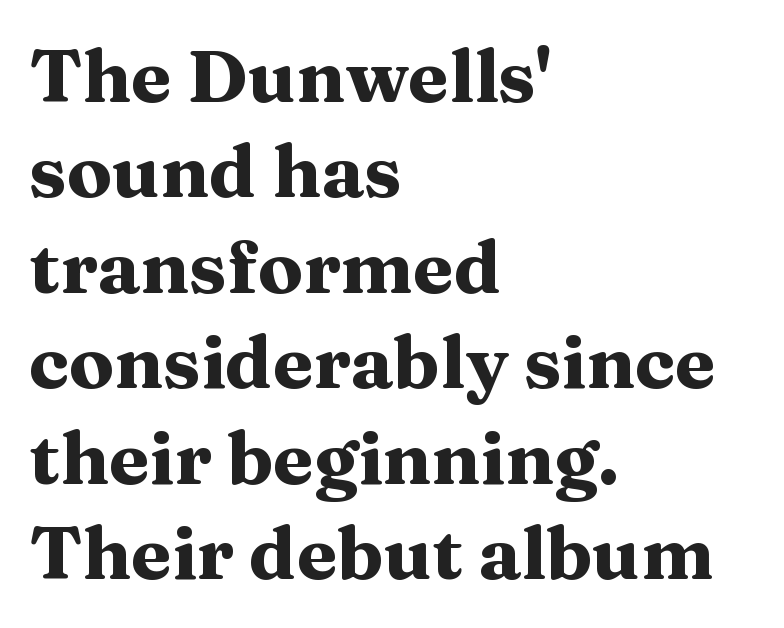
Q: Is the text bold? A: Yes.
Q: Is the text italic (slanted)? A: No, it is upright.
Q: Is the typeface a serif or a sans-serif typeface? A: Serif.
Q: Is the text underlined? A: No.
Q: How is the paragraph aligned? A: Left-aligned.
Q: Is the spacing between letters normal or unusually wide? A: Normal.
Q: Is the spacing between lines tight, normal or loose? A: Normal.
Q: Width (condensed, normal, or wide)? A: Wide.
Q: Stroke contrast? A: Medium.
Q: x-height? A: Medium.
Q: Monospaced? A: No.
